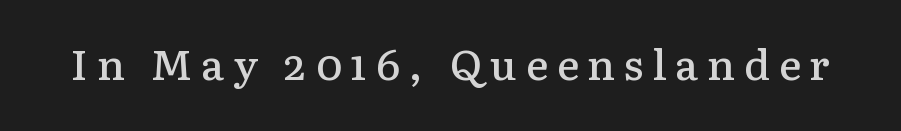
Q: Is the text bold? A: Semi-bold.
Q: Is the text italic (slanted)? A: No, it is upright.
Q: Is the typeface a serif or a sans-serif typeface? A: Serif.
Q: Is the text underlined? A: No.
Q: Is the spacing between letters normal or unusually wide? A: Unusually wide.
Q: Width (condensed, normal, or wide)? A: Normal.
Q: Stroke contrast? A: Low.
Q: x-height? A: Medium.
Q: Monospaced? A: No.
